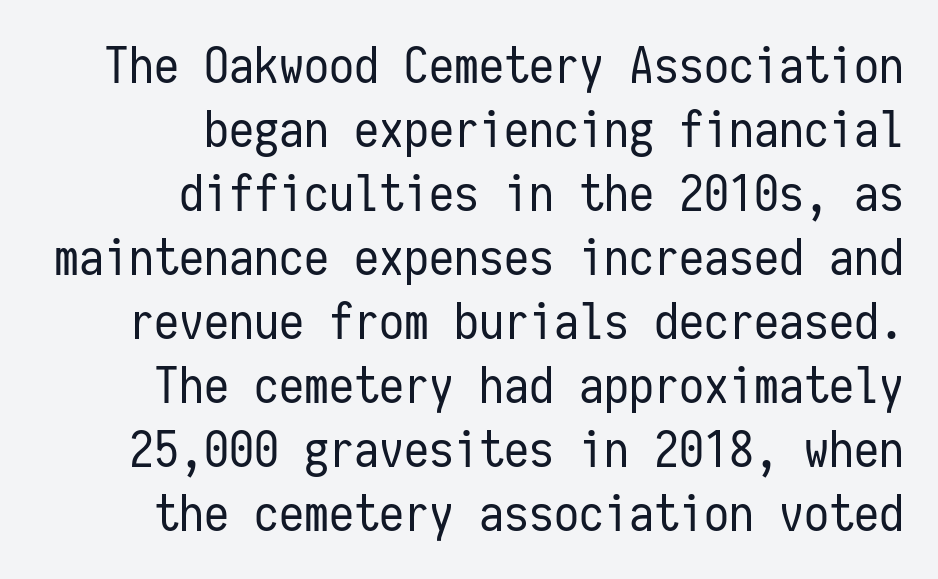
The image shows 50 px regular-weight, condensed sans-serif type, upright, monospaced; set right-aligned, normal line spacing (1.28x), normal letter spacing, not underlined; low stroke contrast and a medium x-height.
